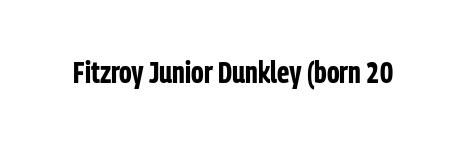
Q: Is the text bold? A: Yes.
Q: Is the text italic (slanted)? A: No, it is upright.
Q: Is the typeface a serif or a sans-serif typeface? A: Sans-serif.
Q: Is the text underlined? A: No.
Q: Is the spacing between letters normal or unusually wide? A: Normal.
Q: Width (condensed, normal, or wide)? A: Condensed.
Q: Stroke contrast? A: Low.
Q: x-height? A: Medium.
Q: Monospaced? A: No.
